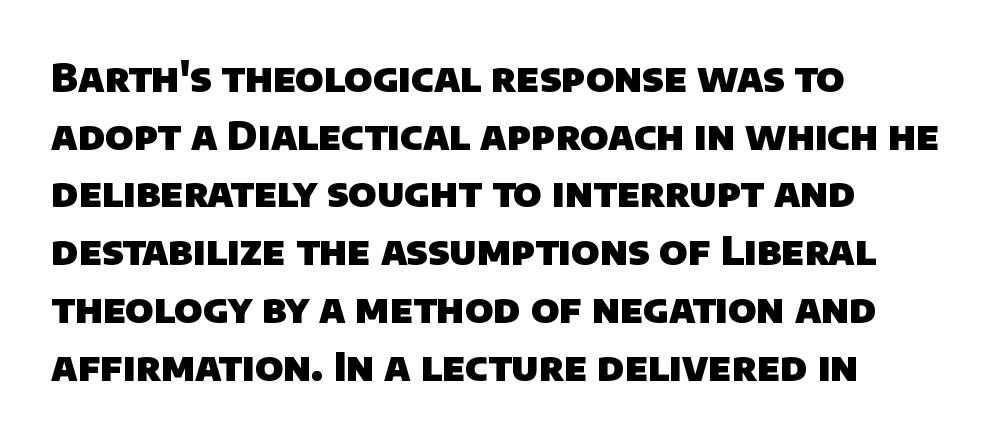
A typesetter would call this proportional, since set widths differ per character. The passage shown is typeset with a sans-serif family. Is there much room between lines? A standard amount, neither cramped nor airy. One-word summary of the alignment: left.
